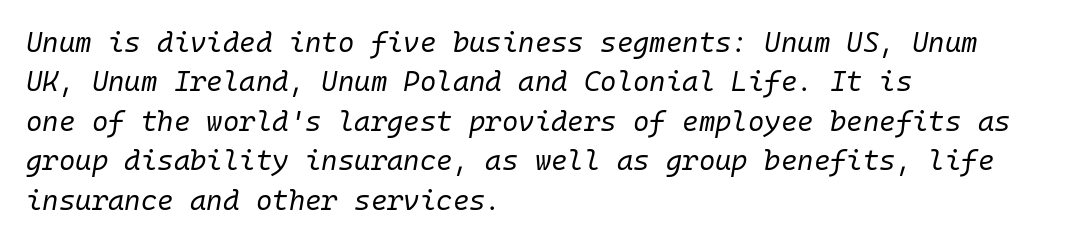
{"italic": "yes", "lean": "right", "slant_degrees": 10, "bold": "no", "weight": "regular", "width": "normal", "stroke_contrast": "low", "x_height": "medium", "monospaced": "yes", "underline": "no", "align": "left", "line_spacing": "normal", "line_spacing_ratio": 1.41, "letter_spacing": "normal", "letter_spacing_em": 0.0, "glyph_px": 28}
